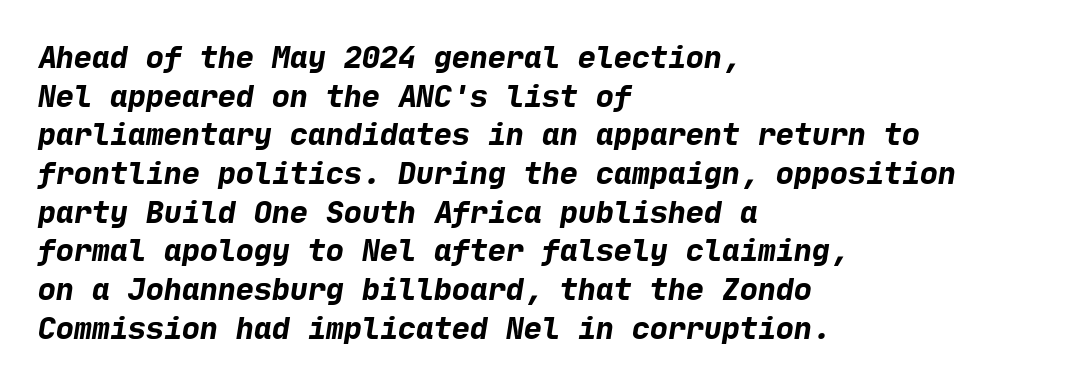
{"serif": "no", "bold": "yes", "weight": "bold", "width": "normal", "stroke_contrast": "low", "x_height": "medium", "underline": "no", "align": "left", "line_spacing": "normal", "line_spacing_ratio": 1.29, "letter_spacing": "normal", "letter_spacing_em": 0.0, "glyph_px": 30}
